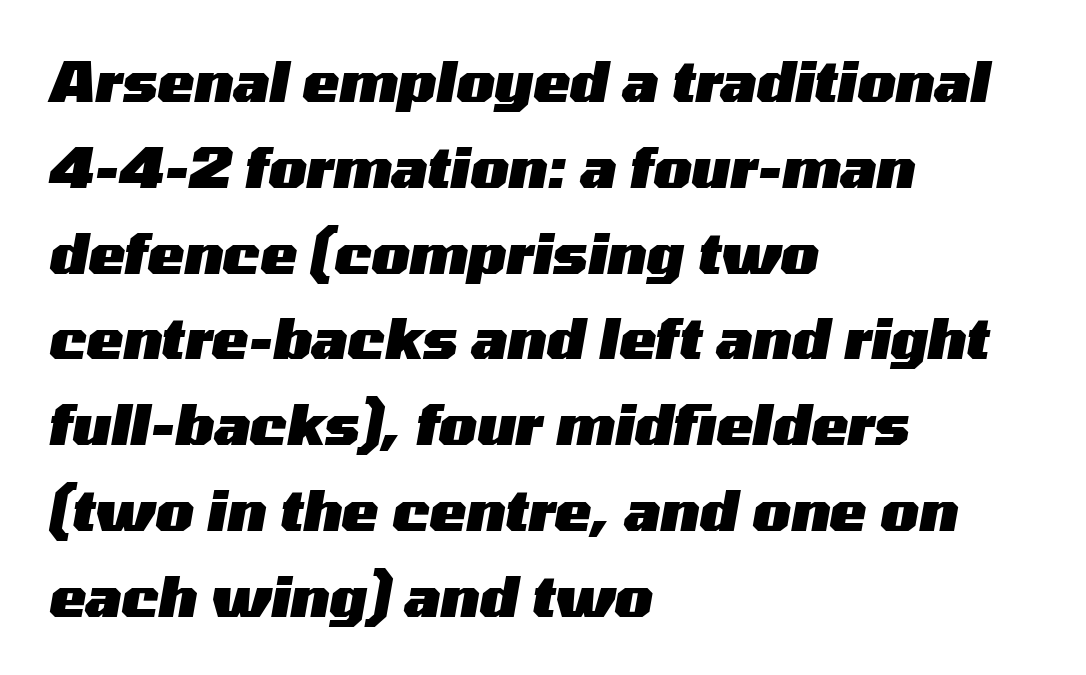
These lines keep a tight, regular rhythm from letter to letter. As a designer I'd log this as weight 700, bold. Each letter keeps its own natural width here, so spacing adapts to shape. Each new line begins a customary step beneath the previous one.
